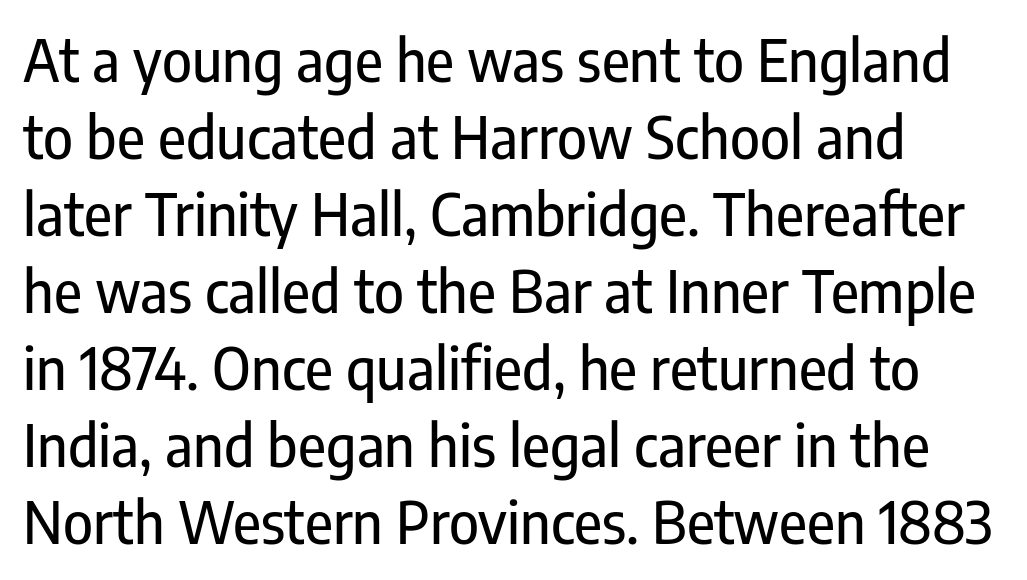
{"serif": "no", "italic": "no", "width": "condensed", "stroke_contrast": "low", "x_height": "medium", "monospaced": "no", "underline": "no", "align": "left", "line_spacing": "normal", "line_spacing_ratio": 1.35, "letter_spacing": "normal", "letter_spacing_em": 0.0, "glyph_px": 57}
